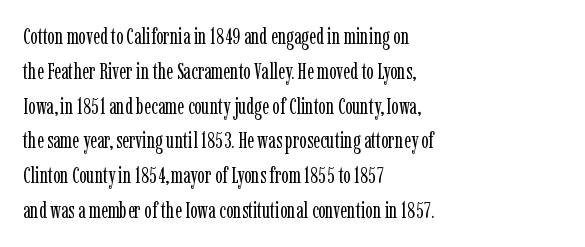
All the whitespace from short lines collects on the right. No extra tracking has been applied to these lines. Characters remain perfectly vertical along every line. The space beneath each line is pristine and unruled. Vertical stems look standard width or narrower in stroke.
